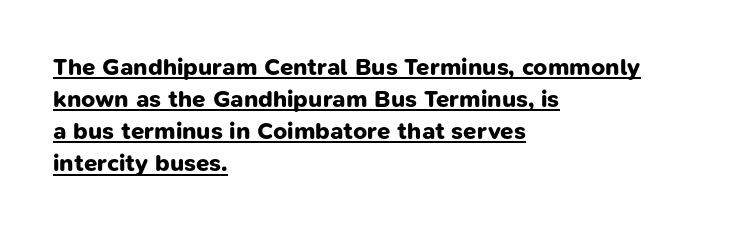
Emphasis by weight is at full strength: bold. Words appear dense and cohesive because spacing is normal. Each line starts at the same left margin while the right side varies. In designer terms, the underline attribute is active on this setting.
